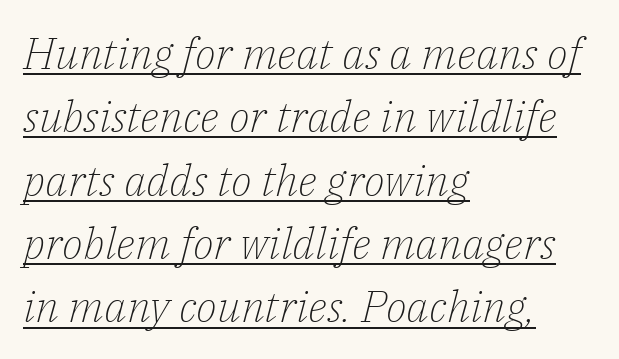
The image shows 44 px light serif type, italic (leaning right); set left-aligned, normal line spacing (1.44x), normal letter spacing, underlined; low stroke contrast and a medium x-height.
